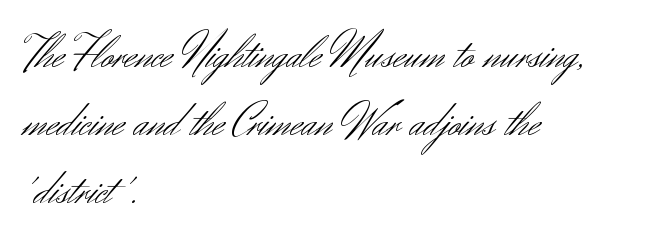
The image shows 48 px light sans-serif type; set left-aligned, normal line spacing (1.42x), normal letter spacing, not underlined; medium stroke contrast and a small x-height.
